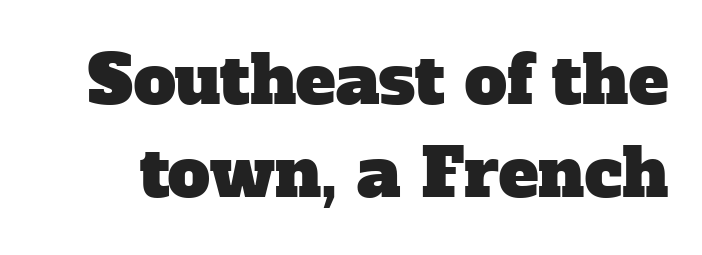
Q: Is the typeface a serif or a sans-serif typeface? A: Serif.
Q: Is the text underlined? A: No.
Q: Is the spacing between letters normal or unusually wide? A: Normal.
Q: Is the spacing between lines tight, normal or loose? A: Normal.
Q: Width (condensed, normal, or wide)? A: Normal.
Q: Stroke contrast? A: Low.
Q: x-height? A: Medium.
Q: Monospaced? A: No.
